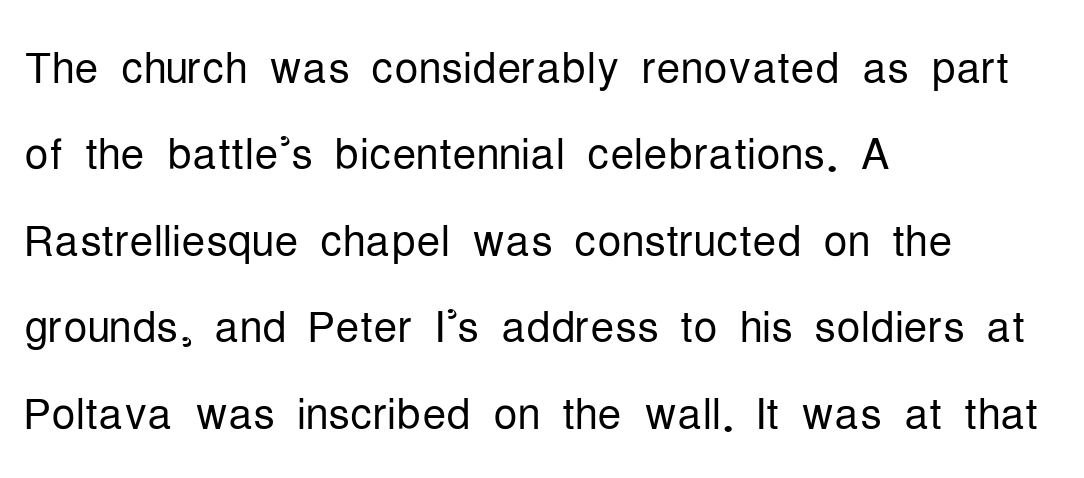
Q: Is the text bold? A: No.
Q: Is the text italic (slanted)? A: No, it is upright.
Q: Is the typeface a serif or a sans-serif typeface? A: Sans-serif.
Q: Is the text underlined? A: No.
Q: How is the paragraph aligned? A: Left-aligned.
Q: Is the spacing between letters normal or unusually wide? A: Normal.
Q: Is the spacing between lines tight, normal or loose? A: Normal.
Q: Width (condensed, normal, or wide)? A: Condensed.
Q: Stroke contrast? A: Low.
Q: x-height? A: Medium.
Q: Monospaced? A: No.
